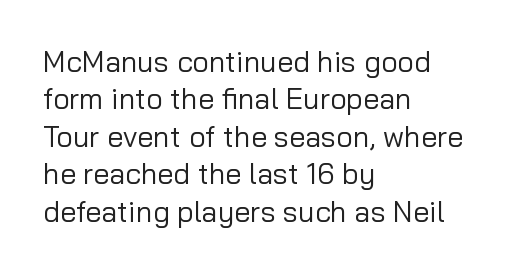
Are there feet on the stems? There aren't — it's a sans. The gap between lines stays unmarked. Does the lettering tilt? It doesn't — this is upright. Each letter keeps its own natural width here, so spacing adapts to shape. How are the letters spaced? Ordinarily, with no added tracking. The compositor pushed each line to the left boundary.
